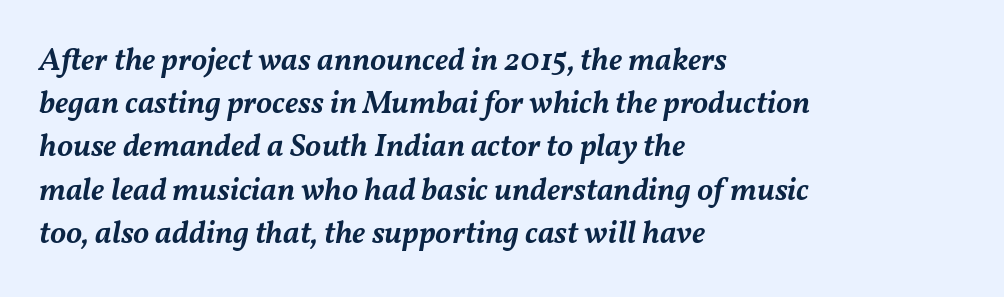
{"italic": "yes", "lean": "right", "slant_degrees": 11, "bold": "semi", "weight": "semibold", "width": "normal", "stroke_contrast": "medium", "x_height": "medium", "monospaced": "no", "underline": "no", "align": "left", "line_spacing": "normal", "line_spacing_ratio": 1.35, "letter_spacing": "normal", "letter_spacing_em": 0.0, "glyph_px": 32}
